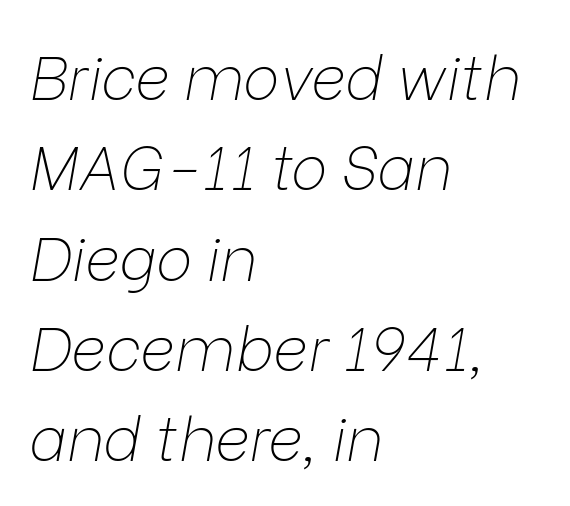
Q: Is the text bold? A: No.
Q: Is the text italic (slanted)? A: Yes, it leans right by about 9 degrees.
Q: Is the text underlined? A: No.
Q: How is the paragraph aligned? A: Left-aligned.
Q: Is the spacing between letters normal or unusually wide? A: Normal.
Q: Is the spacing between lines tight, normal or loose? A: Normal.
Q: Width (condensed, normal, or wide)? A: Normal.
Q: Stroke contrast? A: Low.
Q: x-height? A: Medium.
Q: Monospaced? A: No.
